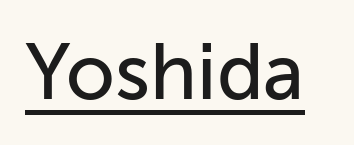
In terms of posture, this sample is upright. The passage shown is typed in a proportional face where columns would drift. Students, observe the line beneath the letters — that is underlining. Tracking here is standard; glyphs follow each other at the usual distance. Serif or sans? Sans — the stroke terminals are bare.
